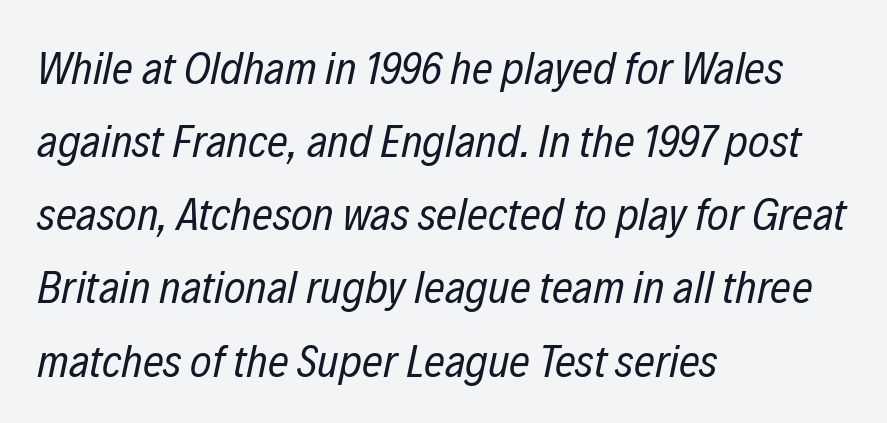
{"italic": "yes", "lean": "right", "slant_degrees": 12, "bold": "no", "weight": "regular", "width": "condensed", "stroke_contrast": "low", "x_height": "medium", "monospaced": "no", "underline": "no", "align": "left", "line_spacing": "normal", "line_spacing_ratio": 1.59, "letter_spacing": "normal", "letter_spacing_em": 0.0, "glyph_px": 46}
